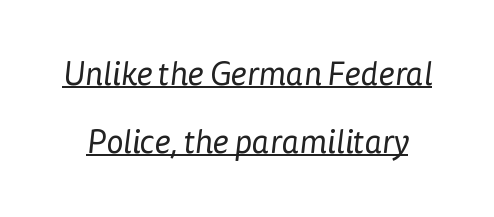
Q: Is the text bold? A: No.
Q: Is the typeface a serif or a sans-serif typeface? A: Sans-serif.
Q: Is the text underlined? A: Yes.
Q: Is the spacing between letters normal or unusually wide? A: Normal.
Q: Is the spacing between lines tight, normal or loose? A: Loose.
Q: Width (condensed, normal, or wide)? A: Normal.
Q: Stroke contrast? A: Low.
Q: x-height? A: Medium.
Q: Monospaced? A: No.
